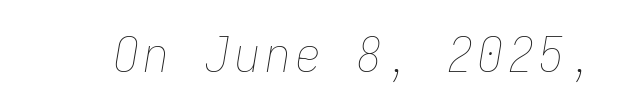
{"italic": "yes", "lean": "right", "slant_degrees": 9, "bold": "no", "weight": "thin", "width": "condensed", "stroke_contrast": "low", "x_height": "medium", "monospaced": "yes", "underline": "no", "glyph_px": 49}
